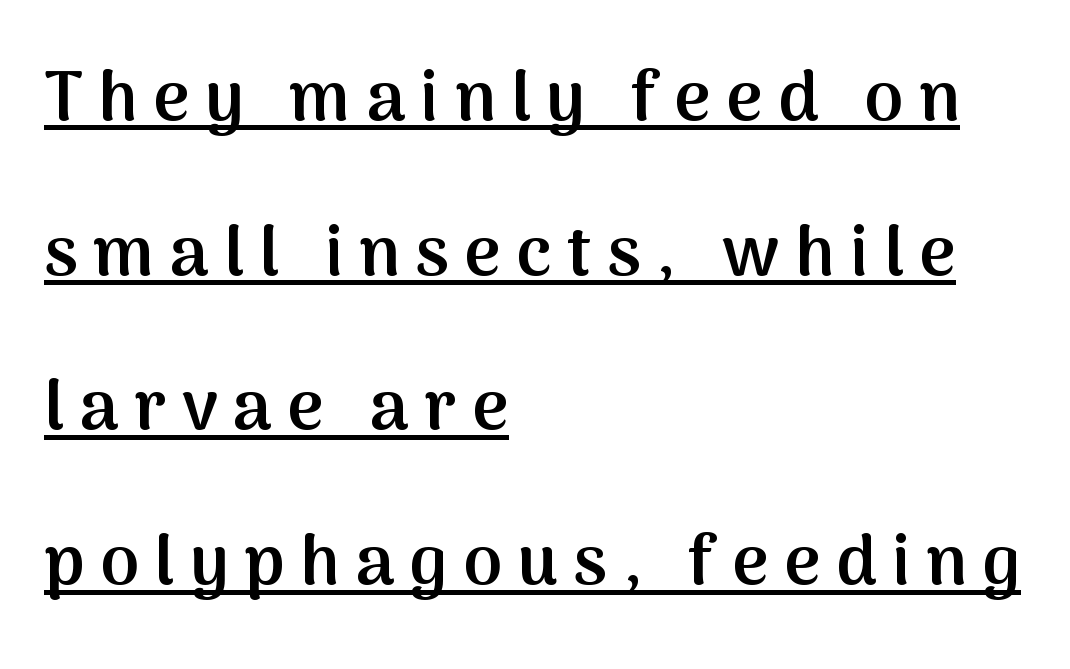
The image shows 70 px semibold sans-serif type, upright; set left-aligned, loose line spacing (2.21x), unusually wide letter spacing (+0.22 em), underlined; medium stroke contrast and a medium x-height.
